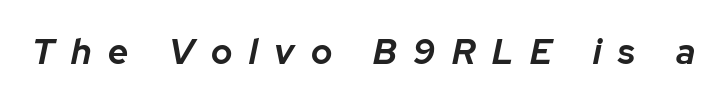
The image shows 35 px bold type, italic (leaning right); set unusually wide letter spacing (+0.48 em), not underlined; low stroke contrast and a medium x-height.
